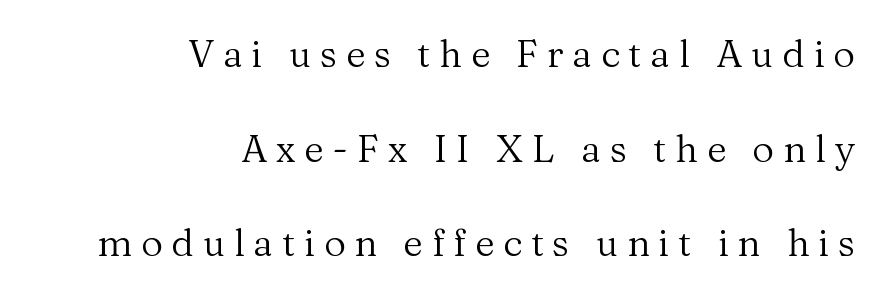
This sample is right-justified, so line beginnings fall wherever the words allow. Each row of text sits above clean, open space. Italic: no, the glyphs are upright roman. The rendering uses a large line-height, opening up the rows. Tracking value appears strongly positive — letters spread wide. Proportional: the letters do not fall into vertical columns.
